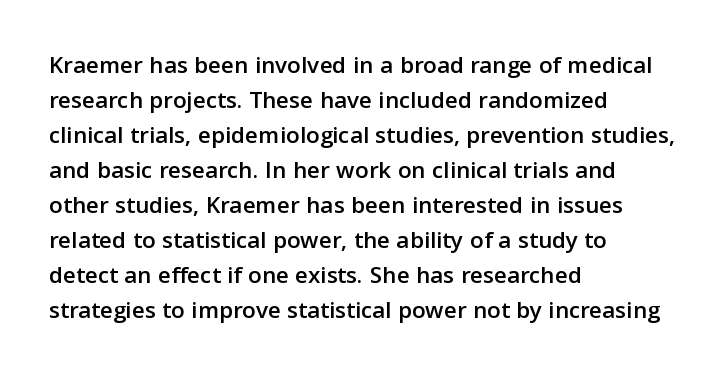
{"italic": "no", "underline": "no", "align": "left", "line_spacing": "normal", "line_spacing_ratio": 1.4, "letter_spacing": "normal", "letter_spacing_em": 0.0, "glyph_px": 25}
